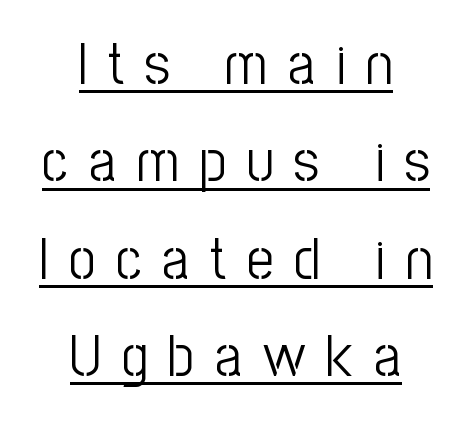
{"serif": "no", "italic": "no", "bold": "no", "weight": "light", "width": "condensed", "stroke_contrast": "low", "x_height": "medium", "monospaced": "no", "underline": "yes", "align": "center", "line_spacing": "normal", "line_spacing_ratio": 1.65, "letter_spacing": "wide", "letter_spacing_em": 0.35, "glyph_px": 59}
